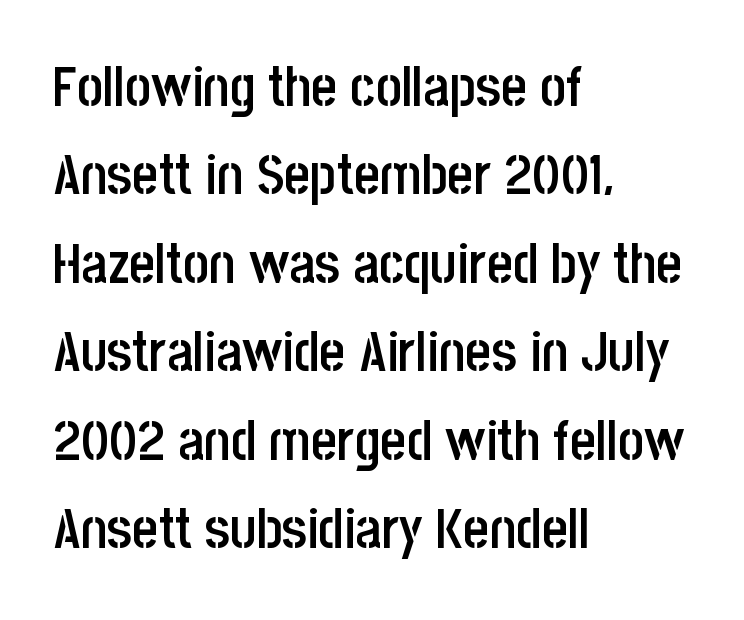
It's the straight-up-and-down kind of type. Moderately thickened strokes mark this as semibold type. The specimen omits any rule beneath the text block's lines. Horizontal bands of white between lines are of average thickness. The characters display no serif detailing; their extremities are plain. You could call the tracking neutral — neither tight nor loose.
